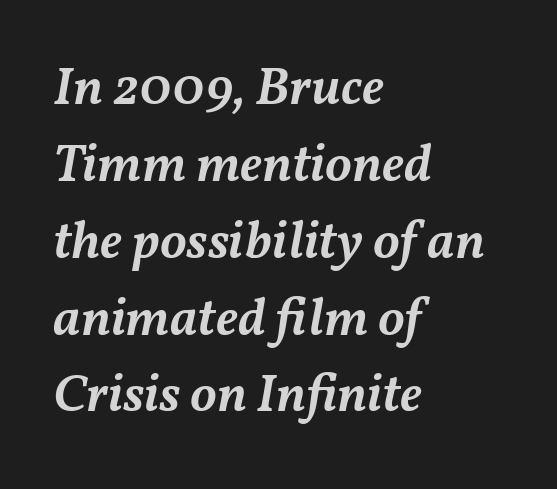
The image shows 53 px semibold type, italic (leaning right); set left-aligned, normal line spacing (1.45x), normal letter spacing, not underlined; medium stroke contrast and a medium x-height.
